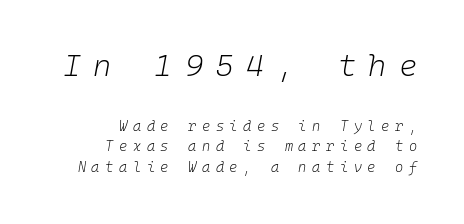
{"italic": "yes", "lean": "right", "slant_degrees": 10, "bold": "no", "weight": "light", "width": "normal", "stroke_contrast": "low", "x_height": "medium", "monospaced": "yes", "underline": "no", "align": "right", "line_spacing": "normal", "line_spacing_ratio": 1.48, "letter_spacing": "wide", "letter_spacing_em": 0.4, "larger_block": "first", "size_ratio": 2.21, "glyph_px": 31}
